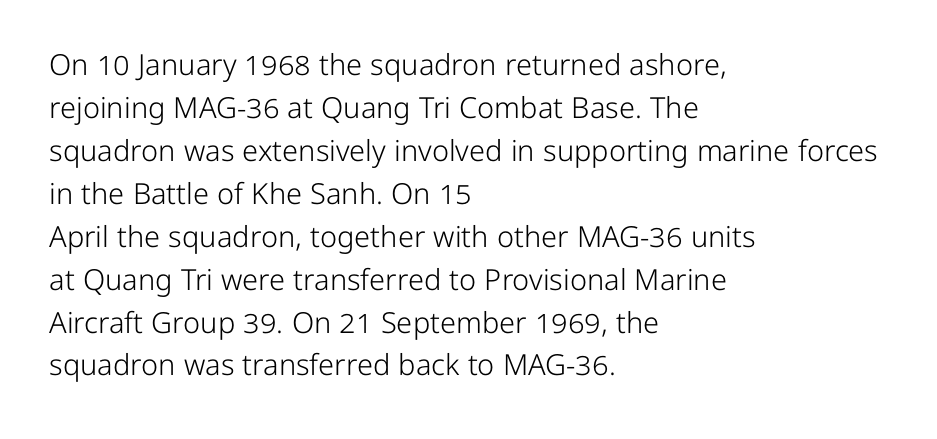
Q: Is the text bold? A: No.
Q: Is the text italic (slanted)? A: No, it is upright.
Q: Is the typeface a serif or a sans-serif typeface? A: Sans-serif.
Q: Is the text underlined? A: No.
Q: How is the paragraph aligned? A: Left-aligned.
Q: Is the spacing between letters normal or unusually wide? A: Normal.
Q: Is the spacing between lines tight, normal or loose? A: Normal.
Q: Width (condensed, normal, or wide)? A: Normal.
Q: Stroke contrast? A: Low.
Q: x-height? A: Medium.
Q: Monospaced? A: No.
